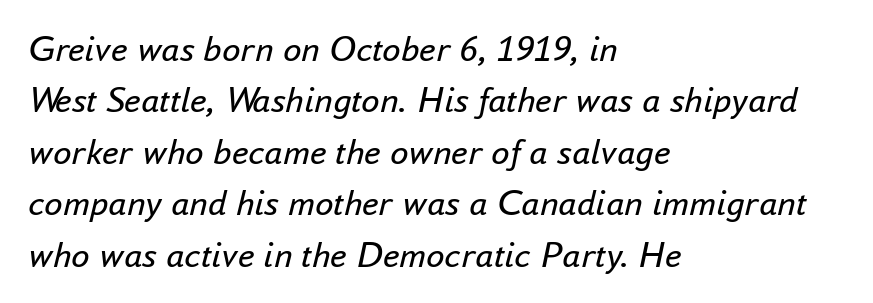
Q: Is the text bold? A: No.
Q: Is the text italic (slanted)? A: Yes, it leans right by about 16 degrees.
Q: Is the text underlined? A: No.
Q: How is the paragraph aligned? A: Left-aligned.
Q: Is the spacing between letters normal or unusually wide? A: Normal.
Q: Is the spacing between lines tight, normal or loose? A: Normal.
Q: Width (condensed, normal, or wide)? A: Normal.
Q: Stroke contrast? A: Low.
Q: x-height? A: Small.
Q: Monospaced? A: No.
